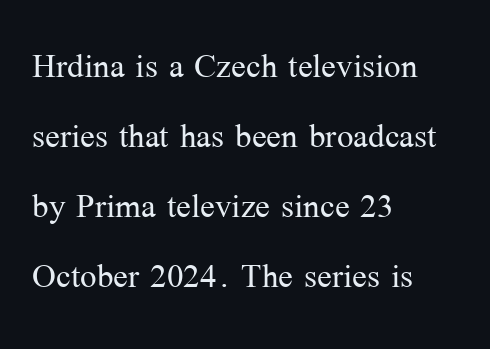
Visually the block forms a straight wall on the left and a jagged coastline on the right. Each letter keeps its own natural width here, so spacing adapts to shape. Students, observe: this is what conventionally led text looks like. Any mark beneath the type? The region is blank. Glyph-to-glyph distance matches everyday printed text. Classification — serif.
